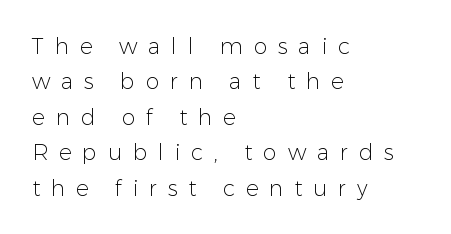
The characters are drawn with everyday or finer stroke widths. When letters stand straight like this, we call the style roman or upright. Rule under the text: the space is simply empty. Does the copy run flush right? No — it runs flush left. The tracking reads as deliberately expanded to a designer's eye.
